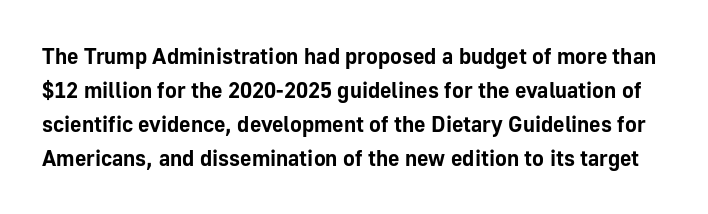
The passage shown is emphatically bold. The type is set solid horizontally, with unmodified tracking. Check the space under the baseline: it is left empty. Quick note: not italic, upright.
